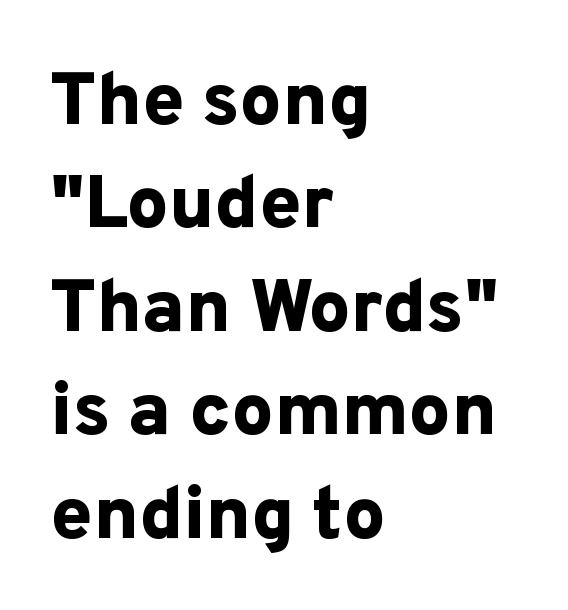
In terms of weight, the rendering is a true, heavy bold. Successive baselines arrive at the customary interval. A classic flush-left, rag-right setting is used for this passage. Stroke terminals: plain, sans-serif. This sample uses plain, unmodified letter spacing. Character widths vary here, with narrow letters taking less room than wide ones.
